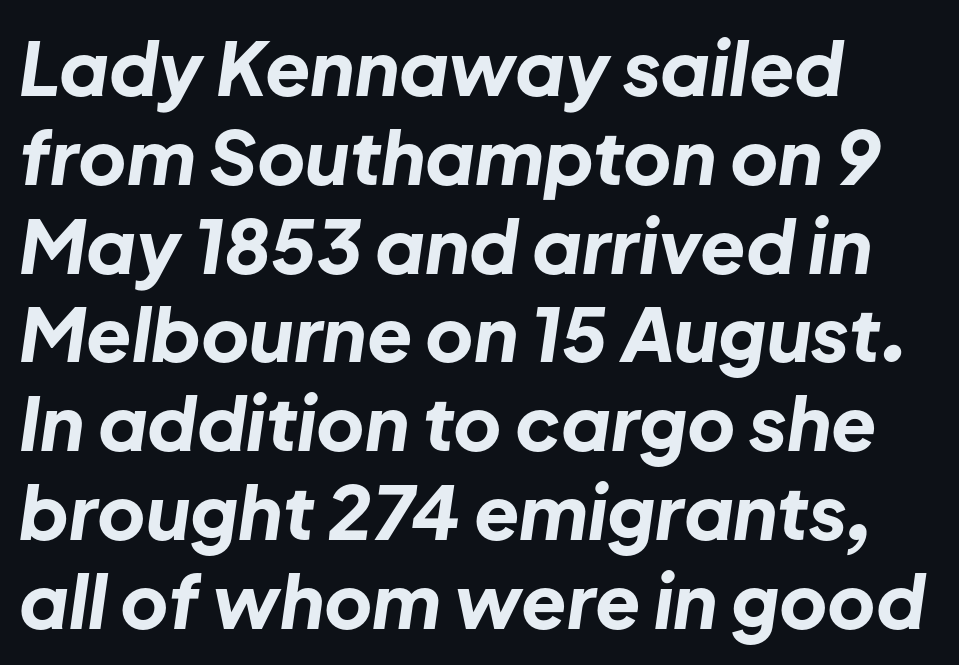
The image shows 74 px bold type, italic (leaning right); set left-aligned, line spacing 1.2x, normal letter spacing, not underlined; low stroke contrast and a medium x-height.
